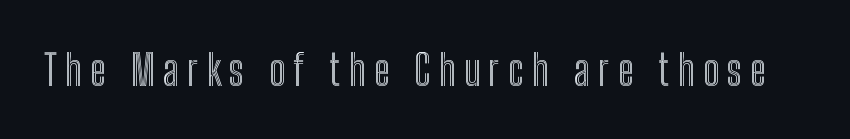
The image shows 42 px condensed type, upright; set not underlined; a medium x-height.
